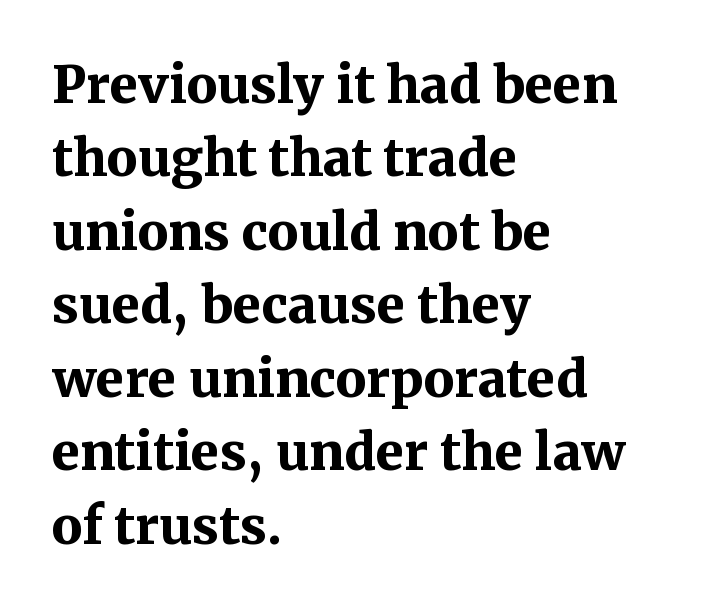
The image shows 51 px bold serif type, upright; set left-aligned, normal line spacing (1.44x), normal letter spacing, not underlined; medium stroke contrast and a medium x-height.
